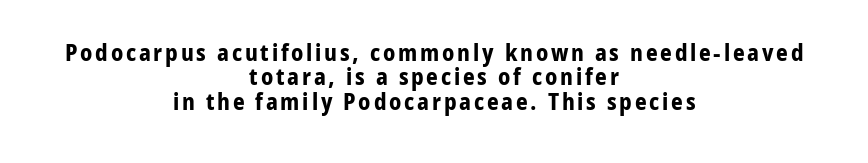
The image shows 23 px bold type, upright; set centered, tight line spacing (1.06x), not underlined.
